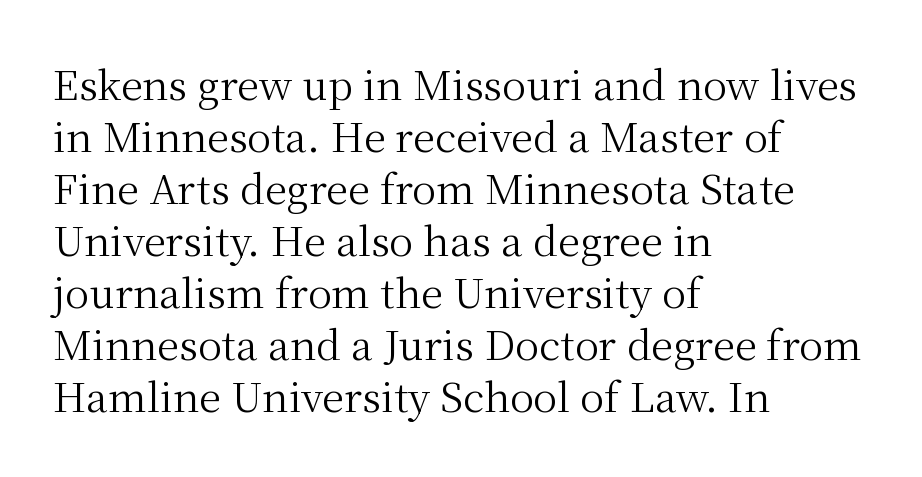
The image shows 40 px regular-weight serif type, upright; set left-aligned, normal line spacing (1.3x), normal letter spacing, not underlined; medium stroke contrast and a medium x-height.
